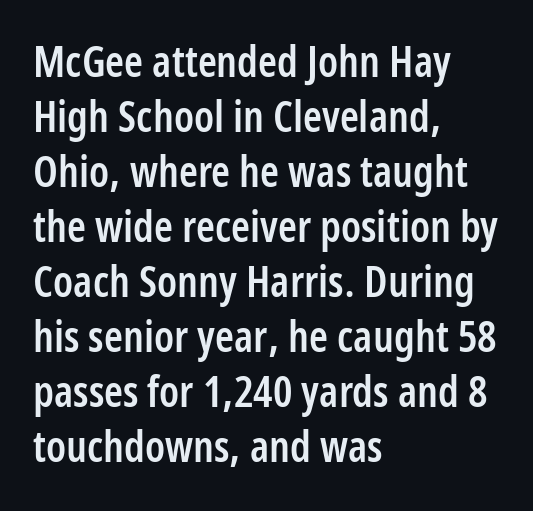
Q: Is the text bold? A: Semi-bold.
Q: Is the text italic (slanted)? A: No, it is upright.
Q: Is the typeface a serif or a sans-serif typeface? A: Sans-serif.
Q: Is the text underlined? A: No.
Q: How is the paragraph aligned? A: Left-aligned.
Q: Is the spacing between letters normal or unusually wide? A: Normal.
Q: Is the spacing between lines tight, normal or loose? A: Normal.
Q: Width (condensed, normal, or wide)? A: Condensed.
Q: Stroke contrast? A: Low.
Q: x-height? A: Medium.
Q: Monospaced? A: No.
